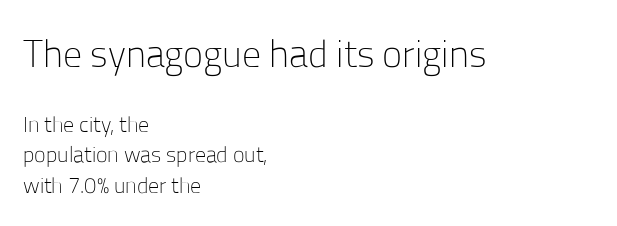
Compare the two chunks: the upper has the greater cap height. The glyphs are unaccompanied by any horizontal stroke below them. Where is the straight margin? On the left. A typesetter would call this zero additional tracking. Nothing heavy about these letters — not bold at all. Characters remain perfectly vertical along every line.
